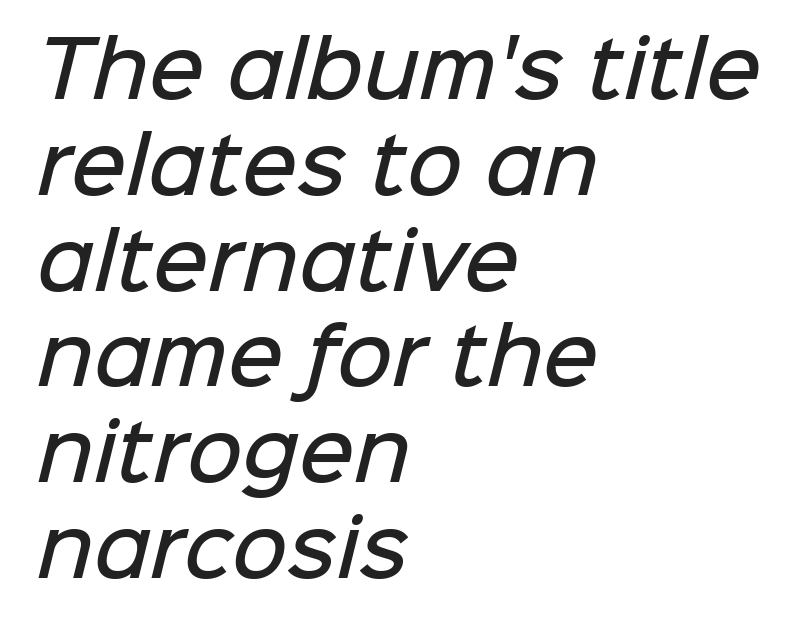
You could call the tracking neutral — neither tight nor loose. Compared with a centered layout, this one pins lines to the left instead. Proportional: the letters do not fall into vertical columns. The passage shown is semibold, sitting just below true bold. Type without underlining.
